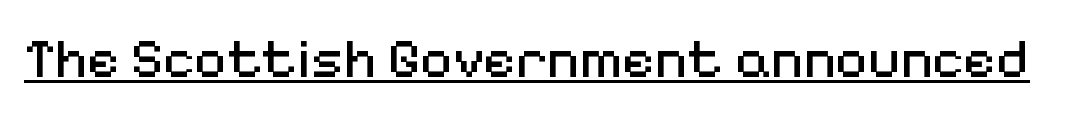
The image shows 56 px regular-weight sans-serif type, upright; set normal letter spacing, underlined; medium stroke contrast and a medium x-height.
